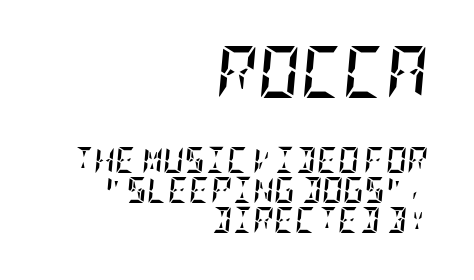
{"italic": "yes", "lean": "right", "slant_degrees": 5, "bold": "yes", "weight": "semibold", "width": "condensed", "stroke_contrast": "low", "x_height": "large", "underline": "no", "align": "right", "line_spacing": "tight", "line_spacing_ratio": 1.15, "letter_spacing": "normal", "letter_spacing_em": 0.0, "larger_block": "first", "size_ratio": 2.0, "glyph_px": 52}
